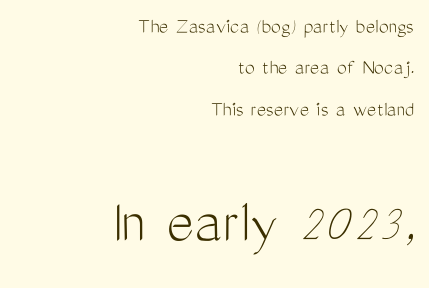
{"serif": "no", "italic": "no", "bold": "no", "weight": "light", "width": "condensed", "stroke_contrast": "medium", "x_height": "medium", "monospaced": "no", "underline": "no", "align": "right", "line_spacing_ratio": 1.88, "letter_spacing": "normal", "letter_spacing_em": 0.0, "larger_block": "second", "size_ratio": 2.95, "glyph_px": 65}
